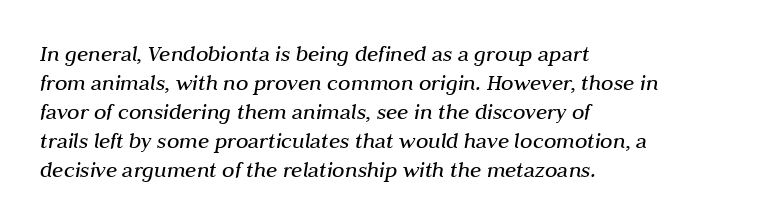
Q: Is the text bold? A: No.
Q: Is the text italic (slanted)? A: Yes, it leans right by about 10 degrees.
Q: Is the text underlined? A: No.
Q: How is the paragraph aligned? A: Left-aligned.
Q: Is the spacing between letters normal or unusually wide? A: Normal.
Q: Is the spacing between lines tight, normal or loose? A: Normal.
